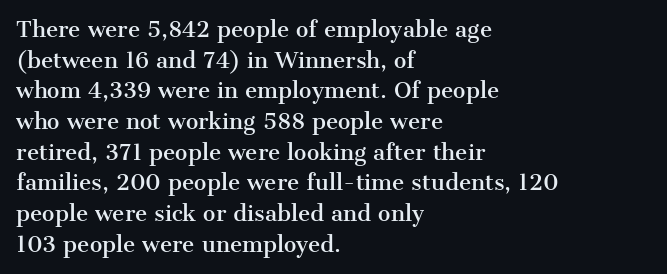
Q: Is the text italic (slanted)? A: No, it is upright.
Q: Is the text underlined? A: No.
Q: How is the paragraph aligned? A: Left-aligned.
Q: Is the spacing between letters normal or unusually wide? A: Normal.
Q: Is the spacing between lines tight, normal or loose? A: Normal.
